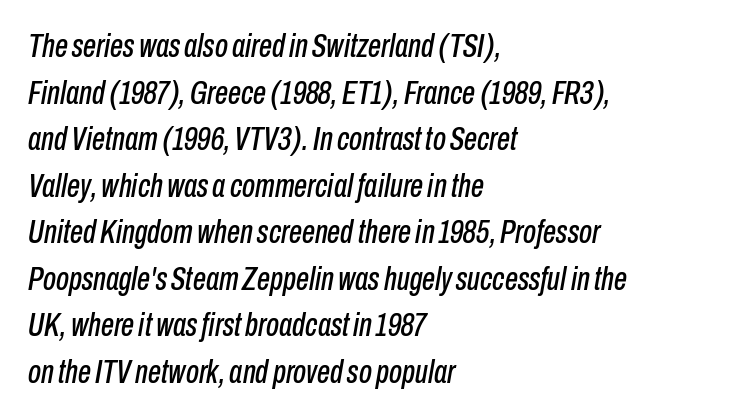
The image shows 33 px condensed type, italic (leaning right); set left-aligned, normal line spacing (1.41x), normal letter spacing, not underlined; low stroke contrast and a medium x-height.
